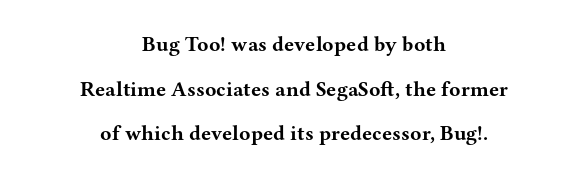
{"italic": "no", "bold": "yes", "underline": "no", "align": "center", "line_spacing": "loose", "line_spacing_ratio": 2.12, "letter_spacing": "normal", "letter_spacing_em": 0.0, "glyph_px": 21}
